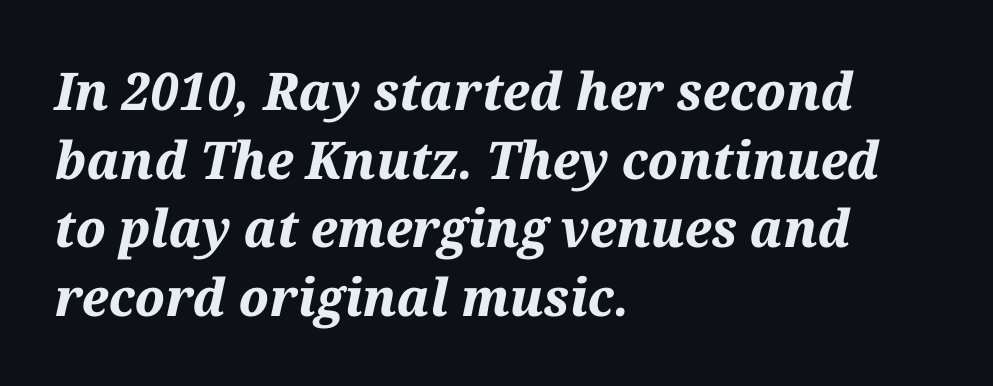
You could not count columns in this text — the font is proportionally spaced. Its strokes are broad and dark, the hallmark of bold type. Words appear dense and cohesive because spacing is normal. The passage shown stacks its lines at a standard gap.
